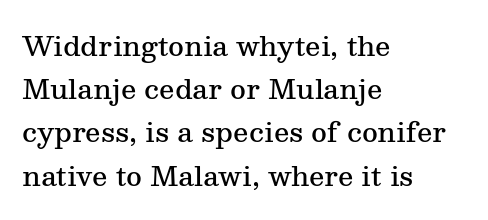
{"italic": "no", "bold": "semi", "underline": "no", "align": "left", "line_spacing": "normal", "line_spacing_ratio": 1.6, "letter_spacing": "normal", "letter_spacing_em": 0.0, "glyph_px": 27}
